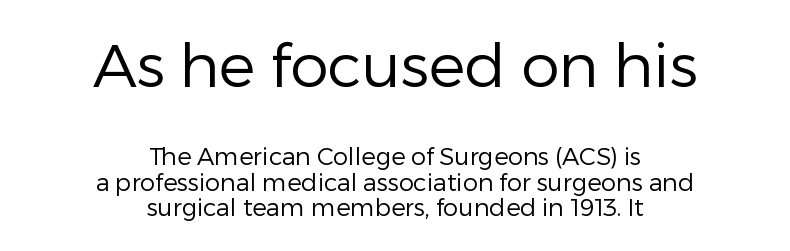
Q: Is the text bold? A: No.
Q: Is the text italic (slanted)? A: No, it is upright.
Q: Is the typeface a serif or a sans-serif typeface? A: Sans-serif.
Q: Is the text underlined? A: No.
Q: How is the paragraph aligned? A: Centered.
Q: Is the spacing between letters normal or unusually wide? A: Normal.
Q: Is the spacing between lines tight, normal or loose? A: Tight.
Q: Which block of text is set in a larger size, the first (top) or the second (bottom)? A: The first (top) one.
Q: Width (condensed, normal, or wide)? A: Normal.
Q: Stroke contrast? A: Low.
Q: x-height? A: Medium.
Q: Monospaced? A: No.
